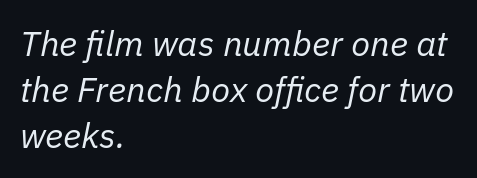
Q: Is the text bold? A: No.
Q: Is the text italic (slanted)? A: Yes, it leans right by about 11 degrees.
Q: Is the text underlined? A: No.
Q: How is the paragraph aligned? A: Left-aligned.
Q: Is the spacing between letters normal or unusually wide? A: Normal.
Q: Is the spacing between lines tight, normal or loose? A: Normal.
Q: Width (condensed, normal, or wide)? A: Normal.
Q: Stroke contrast? A: Low.
Q: x-height? A: Medium.
Q: Monospaced? A: No.
